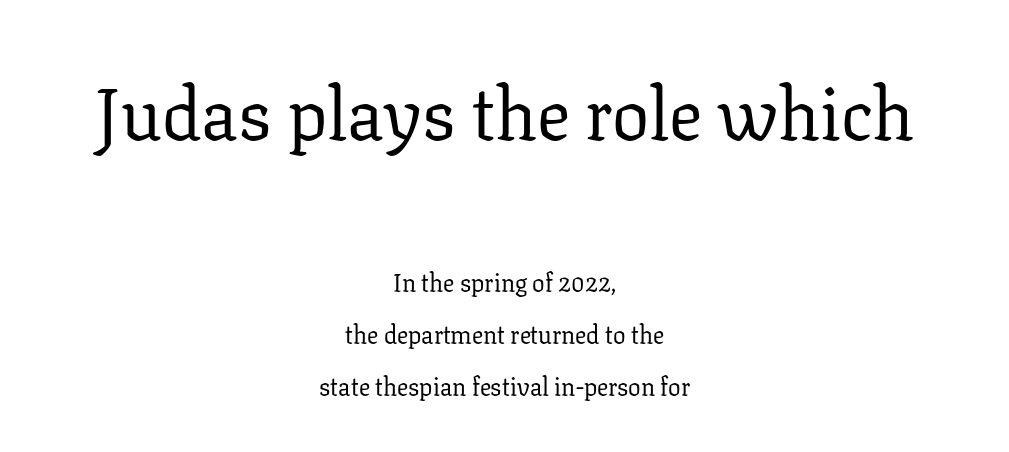
Q: Is the text bold? A: No.
Q: Is the text italic (slanted)? A: No, it is upright.
Q: Is the typeface a serif or a sans-serif typeface? A: Serif.
Q: Is the text underlined? A: No.
Q: How is the paragraph aligned? A: Centered.
Q: Is the spacing between letters normal or unusually wide? A: Normal.
Q: Is the spacing between lines tight, normal or loose? A: Loose.
Q: Which block of text is set in a larger size, the first (top) or the second (bottom)? A: The first (top) one.
Q: Width (condensed, normal, or wide)? A: Normal.
Q: Stroke contrast? A: Low.
Q: x-height? A: Medium.
Q: Monospaced? A: No.
